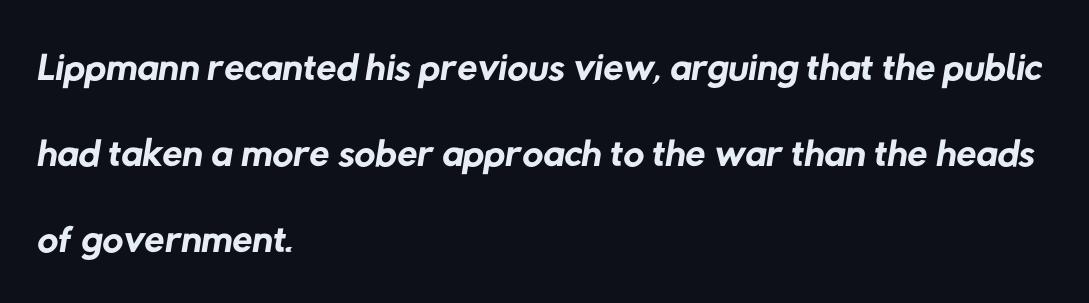
The image shows 58 px regular-weight sans-serif type; set left-aligned, normal line spacing (1.48x), normal letter spacing, not underlined; low stroke contrast and a medium x-height.
